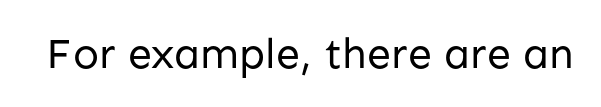
Q: Is the text bold? A: No.
Q: Is the text italic (slanted)? A: No, it is upright.
Q: Is the typeface a serif or a sans-serif typeface? A: Sans-serif.
Q: Is the text underlined? A: No.
Q: Is the spacing between letters normal or unusually wide? A: Normal.
Q: Width (condensed, normal, or wide)? A: Normal.
Q: Stroke contrast? A: Low.
Q: x-height? A: Medium.
Q: Monospaced? A: No.
